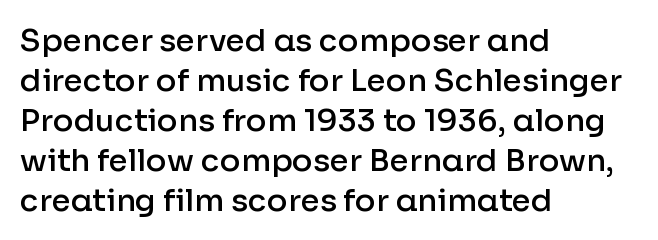
The image shows 31 px semibold sans-serif type, upright; set left-aligned, normal line spacing (1.29x), normal letter spacing, not underlined; low stroke contrast and a medium x-height.
